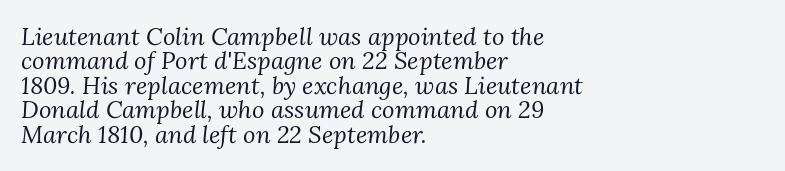
Q: Is the text bold? A: No.
Q: Is the text italic (slanted)? A: Yes, it leans right by about 3 degrees.
Q: Is the text underlined? A: No.
Q: How is the paragraph aligned? A: Left-aligned.
Q: Is the spacing between letters normal or unusually wide? A: Normal.
Q: Is the spacing between lines tight, normal or loose? A: Tight.
